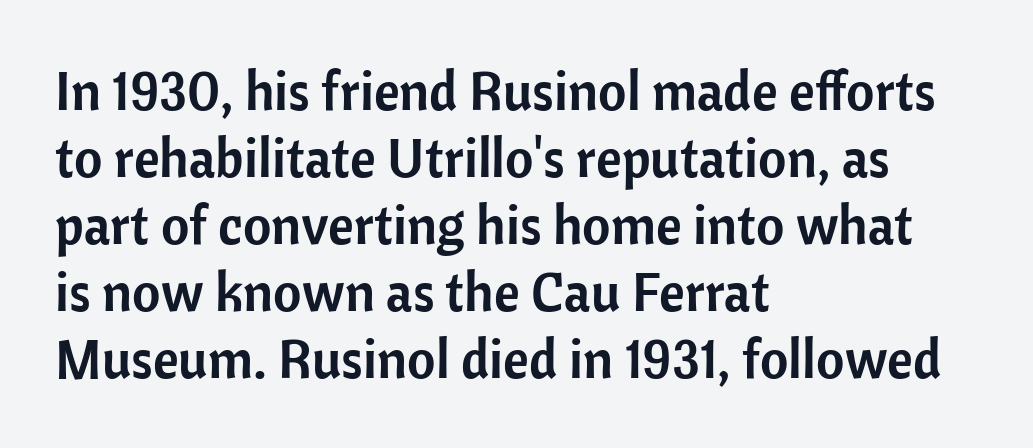
Q: Is the text italic (slanted)? A: No, it is upright.
Q: Is the typeface a serif or a sans-serif typeface? A: Sans-serif.
Q: Is the text underlined? A: No.
Q: How is the paragraph aligned? A: Left-aligned.
Q: Is the spacing between letters normal or unusually wide? A: Normal.
Q: Width (condensed, normal, or wide)? A: Normal.
Q: Stroke contrast? A: Low.
Q: x-height? A: Medium.
Q: Monospaced? A: No.
